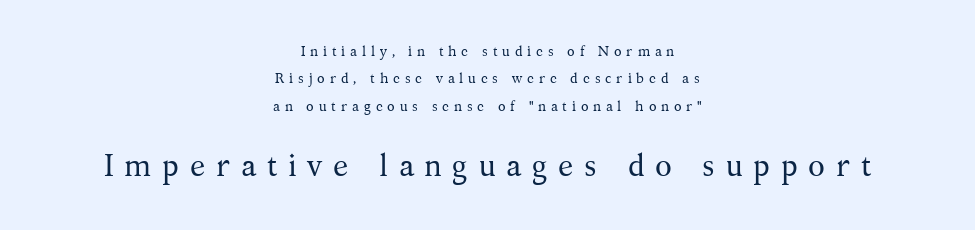
Horizontally, the lines are justified to the midpoint only. This sample has the flowing, uneven cadence of proportional lettering. There is plenty of visible air inserted between adjacent glyphs. The strip under each line holds only bare page. Notice how the stems are strictly vertical — no italics here. Does the leading feel generous? Absolutely, it's lavish.
